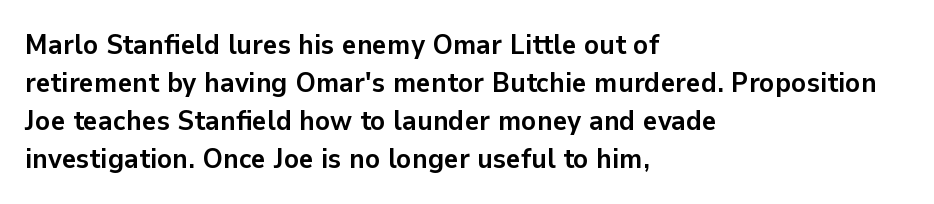
Letter spacing: default. Posture: straight, roman, zero tilt. Its strokes are broad and dark, the hallmark of bold type. Regarding serifs, this sample does without them.
